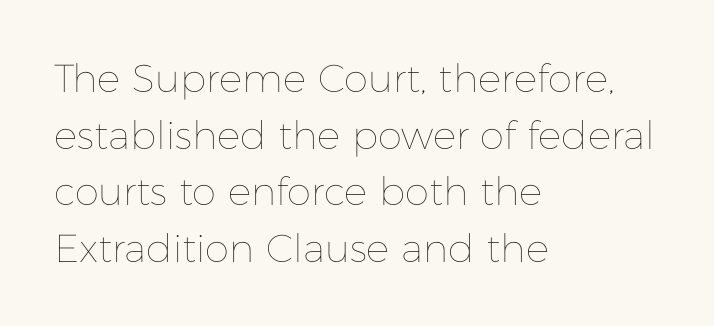
The image shows 39 px thin type, upright; set left-aligned, normal line spacing (1.45x), normal letter spacing, not underlined; low stroke contrast and a medium x-height.
